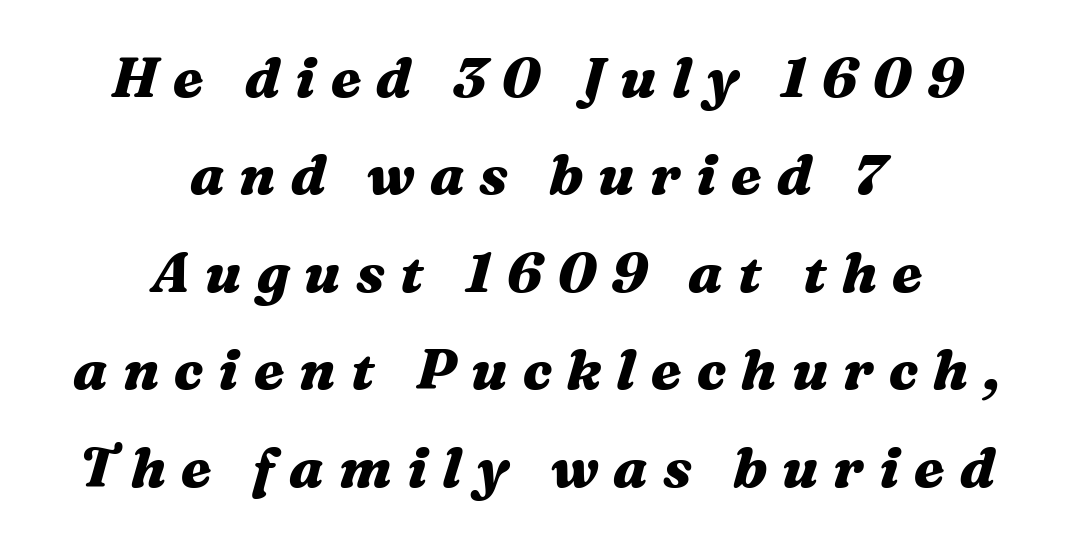
Q: Is the text bold? A: Yes.
Q: Is the text italic (slanted)? A: Yes, it leans right by about 16 degrees.
Q: Is the text underlined? A: No.
Q: How is the paragraph aligned? A: Centered.
Q: Is the spacing between letters normal or unusually wide? A: Unusually wide.
Q: Width (condensed, normal, or wide)? A: Wide.
Q: Stroke contrast? A: Medium.
Q: x-height? A: Medium.
Q: Monospaced? A: No.
